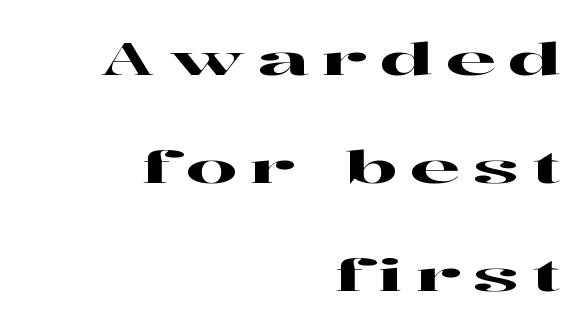
Nobody drew a line under any word here. The letters carry serifs — small finishing strokes at the ends of their stems. Proportional: the letters do not fall into vertical columns. The passage is arranged like a letterhead date or caption credit — flush right. The letters stand upright; this is a roman face.
